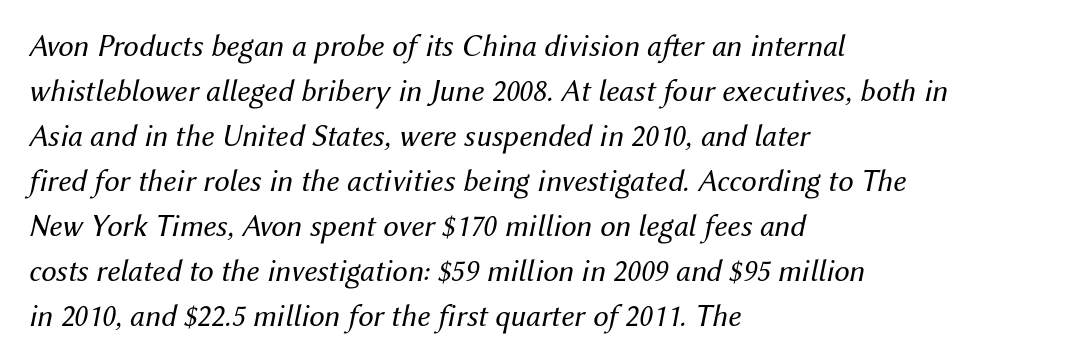
{"italic": "yes", "lean": "right", "slant_degrees": 12, "bold": "no", "weight": "regular", "width": "normal", "stroke_contrast": "medium", "x_height": "medium", "monospaced": "no", "underline": "no", "align": "left", "line_spacing": "normal", "line_spacing_ratio": 1.45, "letter_spacing": "normal", "letter_spacing_em": 0.0, "glyph_px": 31}
